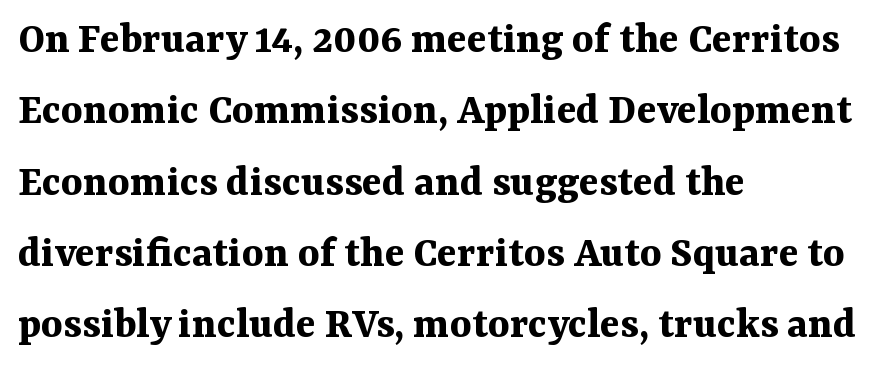
The image shows 46 px bold serif type, upright; set left-aligned, normal line spacing (1.55x), normal letter spacing, not underlined; medium stroke contrast and a medium x-height.
